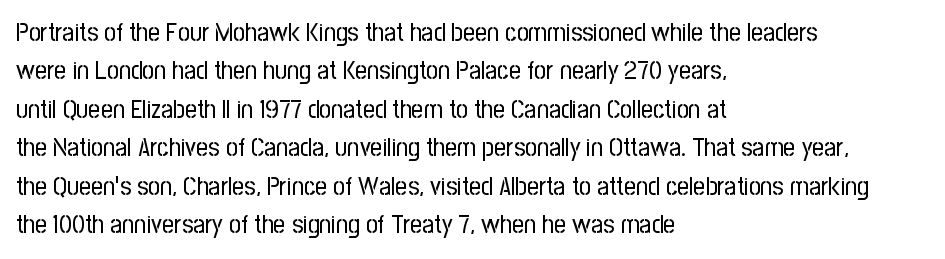
The image shows 26 px text type, upright; set left-aligned, normal line spacing (1.48x), normal letter spacing, not underlined.
